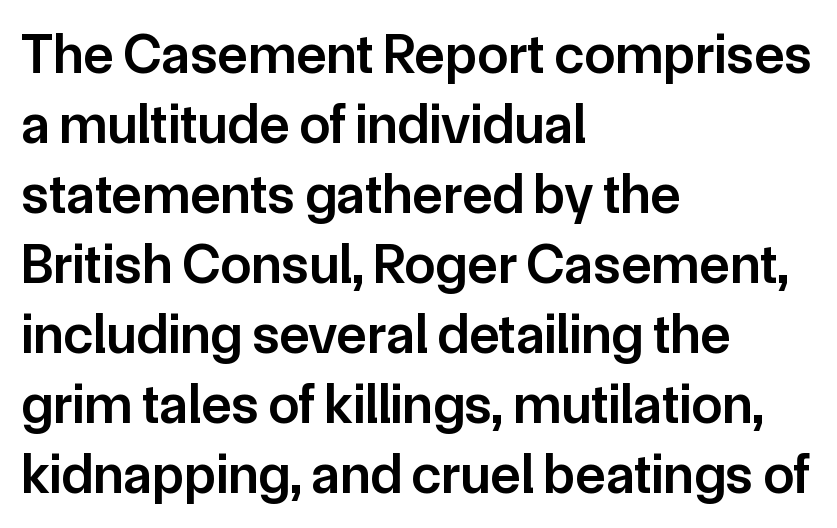
{"serif": "no", "italic": "no", "bold": "semi", "weight": "semibold", "width": "normal", "stroke_contrast": "low", "x_height": "medium", "monospaced": "no", "underline": "no", "align": "left", "line_spacing": "normal", "line_spacing_ratio": 1.25, "letter_spacing": "normal", "letter_spacing_em": 0.0, "glyph_px": 56}
